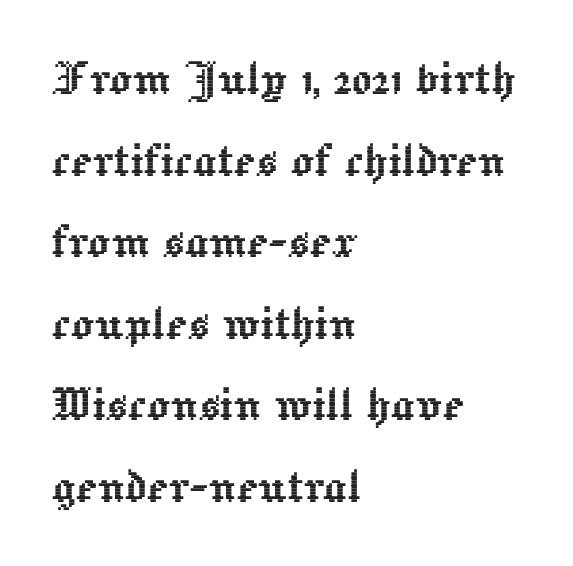
Q: Is the text italic (slanted)? A: No, it is upright.
Q: Is the text underlined? A: No.
Q: How is the paragraph aligned? A: Left-aligned.
Q: Is the spacing between letters normal or unusually wide? A: Normal.
Q: Is the spacing between lines tight, normal or loose? A: Normal.
Q: Width (condensed, normal, or wide)? A: Normal.
Q: x-height? A: Medium.
Q: Monospaced? A: No.
